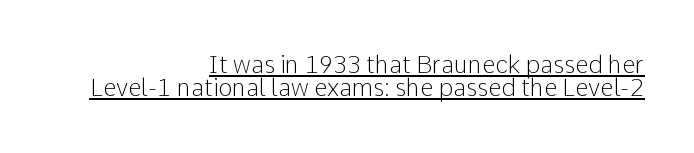
A typographer would call this underscored text. This block would grow much taller if given ordinary leading; it's compressed now. The typography opts for an upright posture over an oblique one. Words appear dense and cohesive because spacing is normal.
